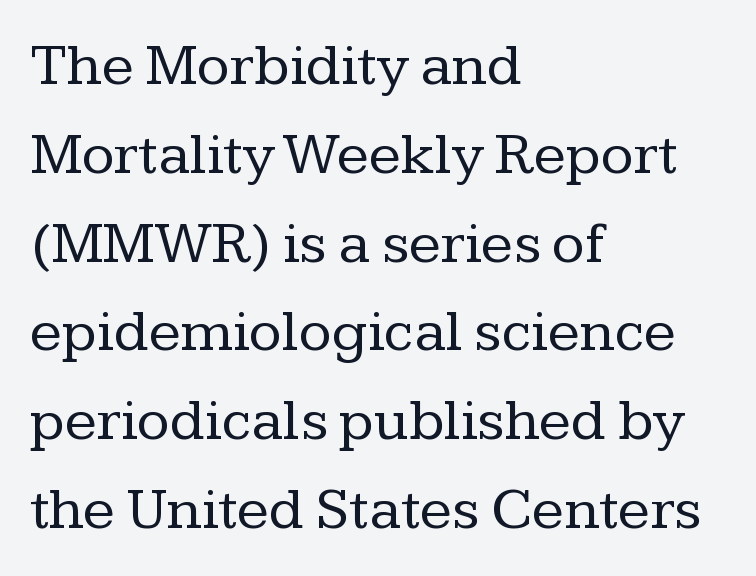
The strip under each line holds only bare page. Stroke mass is kept to a normal reading level or below. Tracking value appears to be zero — textbook default spacing. The passage shown is typed in a proportional face where columns would drift. One glance says typical: line gaps are just what's usual.
